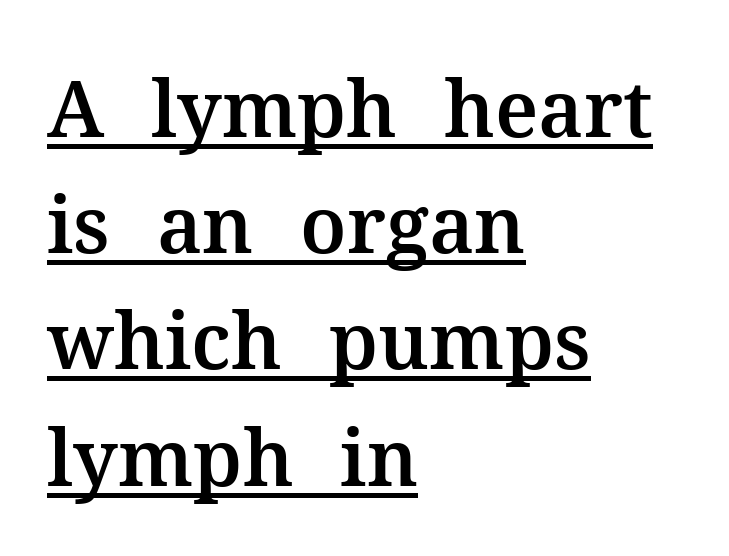
Somebody hit Ctrl+U on this one — the words are underlined. The letters advance in unequal steps, a hallmark of proportional type. Compared with typical body copy, the letter spacing here is the same. Line starts are locked; line ends wander.
